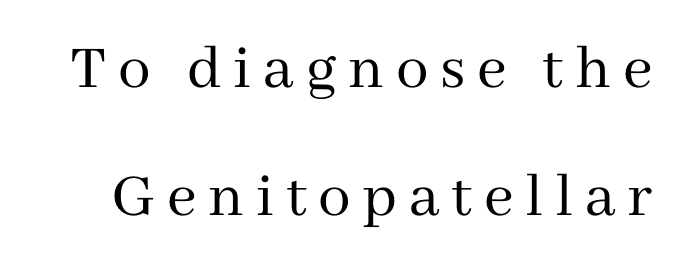
Vertically, the passage feels expansive, rows floating well apart. The space beneath each line is pristine and unruled. You can tell from the footed stems that serif type was used. Stems here are at most as thick as an everyday book face.
